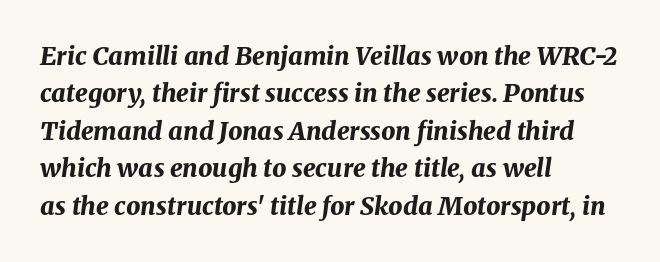
The image shows 25 px bold type, italic (leaning right); set left-aligned, normal line spacing (1.5x), normal letter spacing, not underlined.
